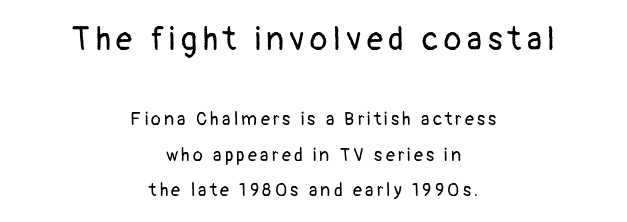
Lines of text with bare space underneath. Are there feet on the stems? There aren't — it's a sans. The weight would be labelled regular, book, light, or lighter still. These two chunks differ in scale, with the top chunk taking the larger measure.
